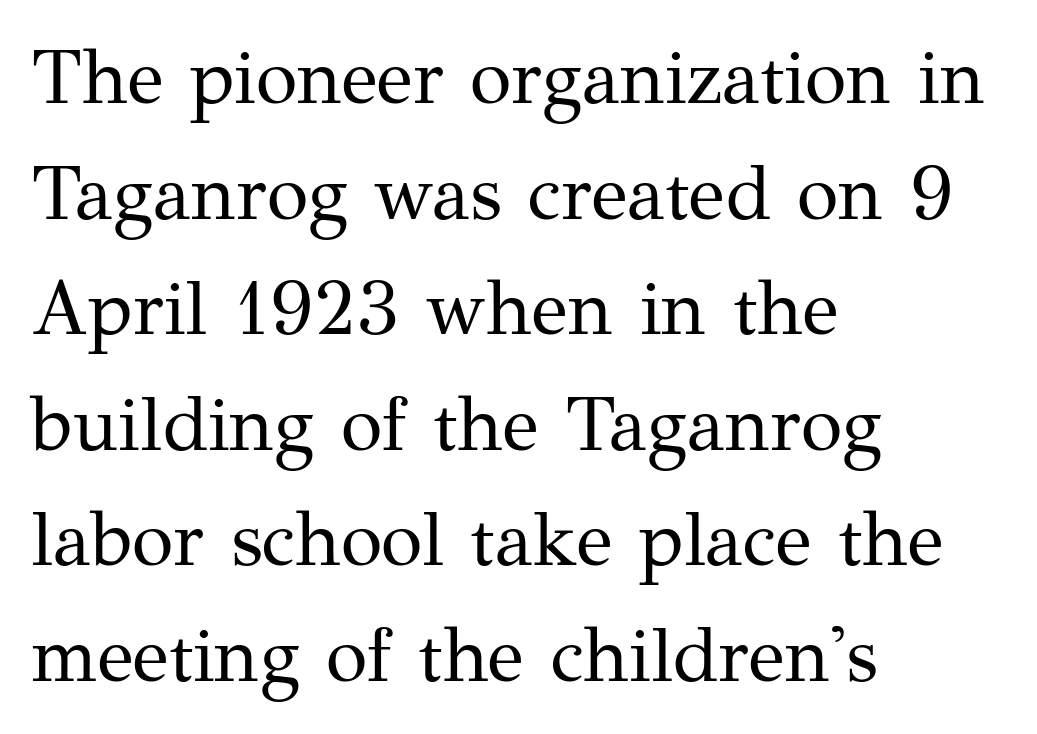
Q: Is the text bold? A: No.
Q: Is the text italic (slanted)? A: No, it is upright.
Q: Is the typeface a serif or a sans-serif typeface? A: Serif.
Q: Is the text underlined? A: No.
Q: How is the paragraph aligned? A: Left-aligned.
Q: Is the spacing between letters normal or unusually wide? A: Normal.
Q: Is the spacing between lines tight, normal or loose? A: Normal.
Q: Width (condensed, normal, or wide)? A: Normal.
Q: Stroke contrast? A: Medium.
Q: x-height? A: Medium.
Q: Monospaced? A: No.
